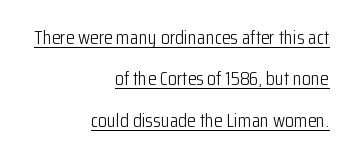
{"italic": "no", "bold": "no", "underline": "yes", "align": "right", "line_spacing": "loose", "line_spacing_ratio": 2.07, "letter_spacing": "normal", "letter_spacing_em": 0.0, "glyph_px": 20}
